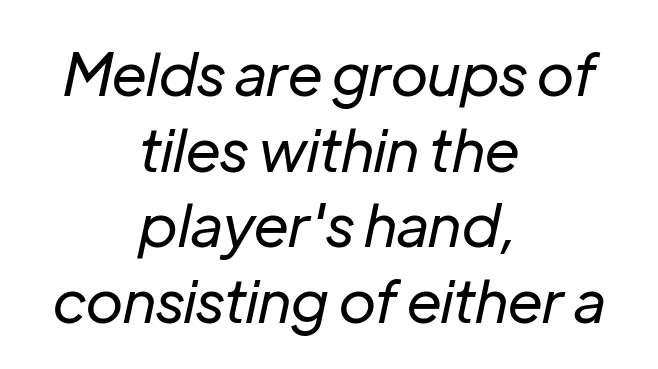
Q: Is the text bold? A: No.
Q: Is the text italic (slanted)? A: Yes, it leans right by about 12 degrees.
Q: Is the text underlined? A: No.
Q: How is the paragraph aligned? A: Centered.
Q: Is the spacing between letters normal or unusually wide? A: Normal.
Q: Is the spacing between lines tight, normal or loose? A: Normal.
Q: Width (condensed, normal, or wide)? A: Normal.
Q: Stroke contrast? A: Low.
Q: x-height? A: Medium.
Q: Monospaced? A: No.
